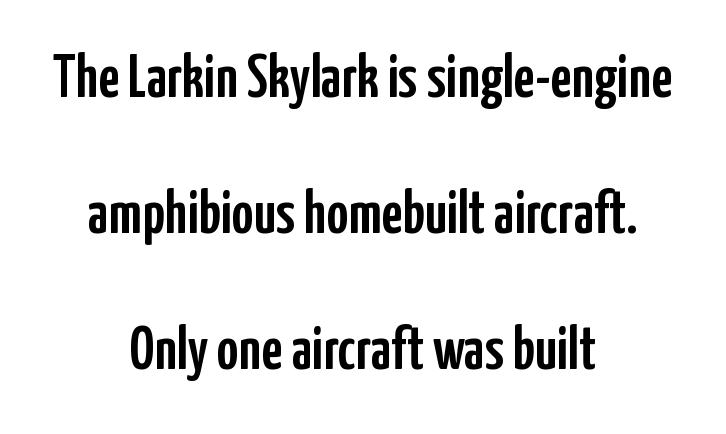
Q: Is the text italic (slanted)? A: No, it is upright.
Q: Is the typeface a serif or a sans-serif typeface? A: Sans-serif.
Q: Is the text underlined? A: No.
Q: How is the paragraph aligned? A: Centered.
Q: Is the spacing between letters normal or unusually wide? A: Normal.
Q: Is the spacing between lines tight, normal or loose? A: Loose.
Q: Width (condensed, normal, or wide)? A: Condensed.
Q: Stroke contrast? A: Low.
Q: x-height? A: Medium.
Q: Monospaced? A: No.
